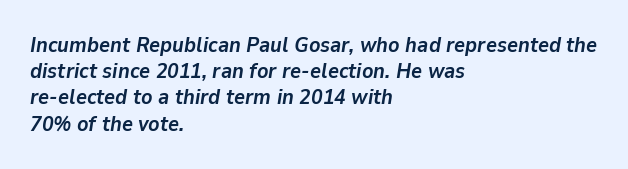
Visually the block forms a straight wall on the left and a jagged coastline on the right. How would I describe the line gaps? Plain and ordinary. The typesetting leans heavy: a genuine bold. Designer's note — italics engaged. The strip under each line holds only bare page.
